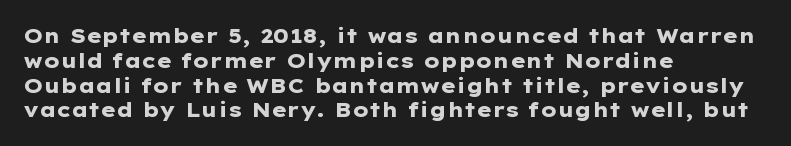
Line starts are locked; line ends wander. Tracking value appears to be zero — textbook default spacing. Style check: upright. Rule under the text: the space is simply empty. Heavy-handed strokes throughout: this text is bold.
